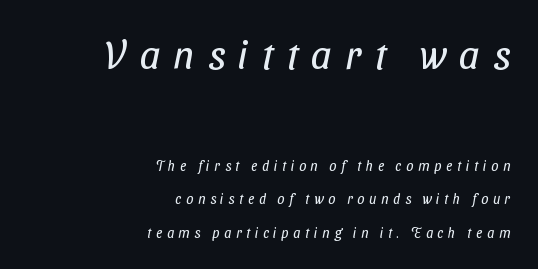
The letterforms stand isolated, each surrounded by extra space. Typesetter's note — upper block bumped up in size, lower block left smaller. Serif or sans? Sans — the stroke terminals are bare. The passage shown stacks its lines with a broad gap.
